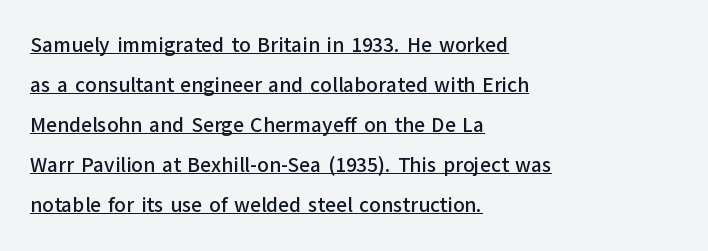
When letters stand straight like this, we call the style roman or upright. Tracking here is standard; glyphs follow each other at the usual distance. In terms of leading, this rendering errs on the spacious side. In CSS terms this would be text-align: left.
